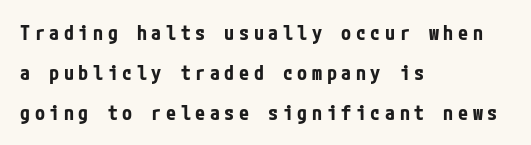
{"italic": "no", "bold": "yes", "underline": "no", "align": "left", "line_spacing": "loose", "line_spacing_ratio": 2.0, "letter_spacing": "wide", "letter_spacing_em": 0.23, "glyph_px": 20}
